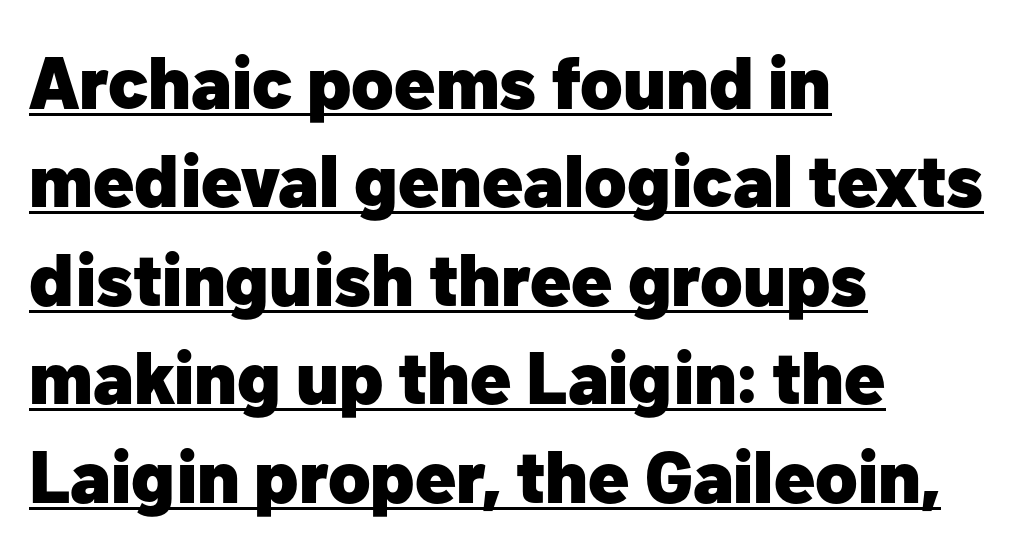
The image shows 74 px heavy sans-serif type, upright; set left-aligned, normal line spacing (1.33x), normal letter spacing, underlined; low stroke contrast and a medium x-height.
